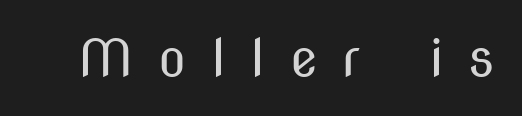
Q: Is the text bold? A: No.
Q: Is the text italic (slanted)? A: No, it is upright.
Q: Is the typeface a serif or a sans-serif typeface? A: Sans-serif.
Q: Is the text underlined? A: No.
Q: Is the spacing between letters normal or unusually wide? A: Unusually wide.
Q: Width (condensed, normal, or wide)? A: Condensed.
Q: Stroke contrast? A: Medium.
Q: x-height? A: Medium.
Q: Monospaced? A: No.
